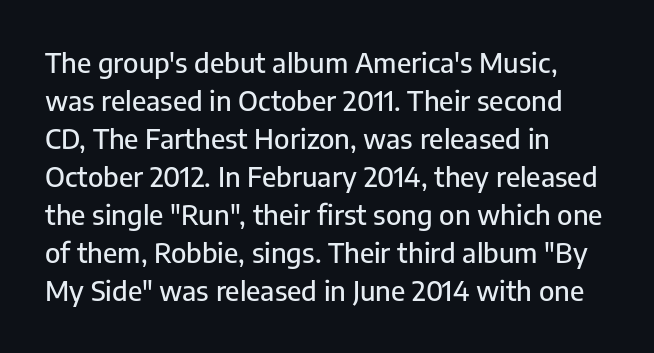
Q: Is the text italic (slanted)? A: No, it is upright.
Q: Is the text underlined? A: No.
Q: How is the paragraph aligned? A: Left-aligned.
Q: Is the spacing between letters normal or unusually wide? A: Normal.
Q: Is the spacing between lines tight, normal or loose? A: Normal.
